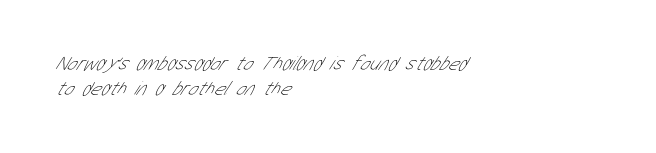
Q: Is the text bold? A: No.
Q: Is the text underlined? A: No.
Q: How is the paragraph aligned? A: Left-aligned.
Q: Is the spacing between letters normal or unusually wide? A: Normal.
Q: Is the spacing between lines tight, normal or loose? A: Normal.
